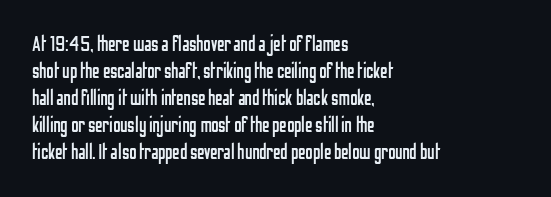
The image shows 21 px text type, upright; set left-aligned, normal line spacing (1.28x), normal letter spacing, not underlined.
